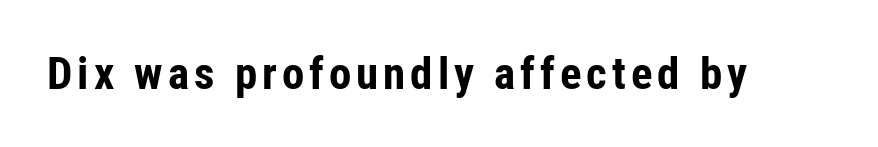
Character widths vary here, with narrow letters taking less room than wide ones. When letters stand straight like this, we call the style roman or upright. Any mark beneath the type? The region is blank. Strokes here are thick enough to call this a true bold.
